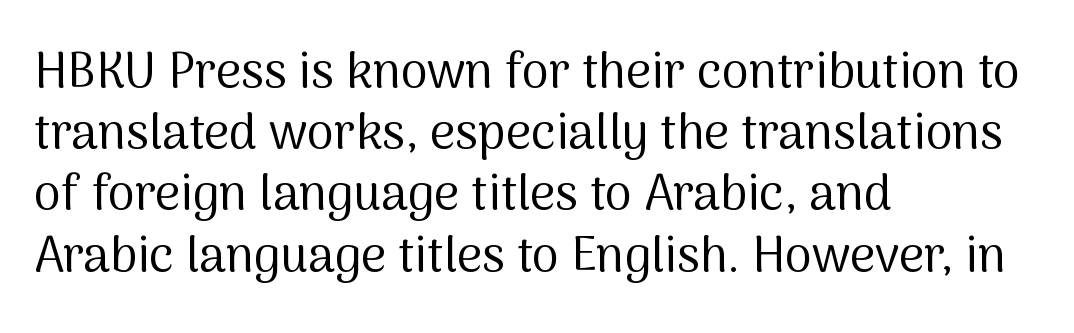
Q: Is the text bold? A: No.
Q: Is the text italic (slanted)? A: No, it is upright.
Q: Is the typeface a serif or a sans-serif typeface? A: Sans-serif.
Q: Is the text underlined? A: No.
Q: How is the paragraph aligned? A: Left-aligned.
Q: Is the spacing between letters normal or unusually wide? A: Normal.
Q: Is the spacing between lines tight, normal or loose? A: Normal.
Q: Width (condensed, normal, or wide)? A: Normal.
Q: Stroke contrast? A: Medium.
Q: x-height? A: Medium.
Q: Monospaced? A: No.
